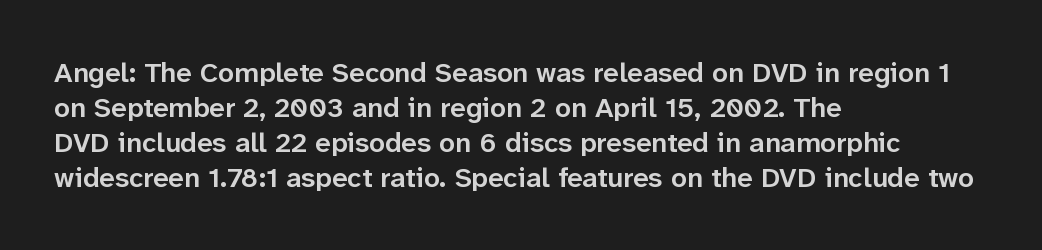
The lines sit at an ordinary, default distance from one another. This rendering features lettering with no underline. Inter-character spacing is left at the font's built-in metrics. Proportional: the letters do not fall into vertical columns. How heavy is the stroke? Medium-heavy — a semibold, shy of bold. The specimen reads as upright at a glance.
